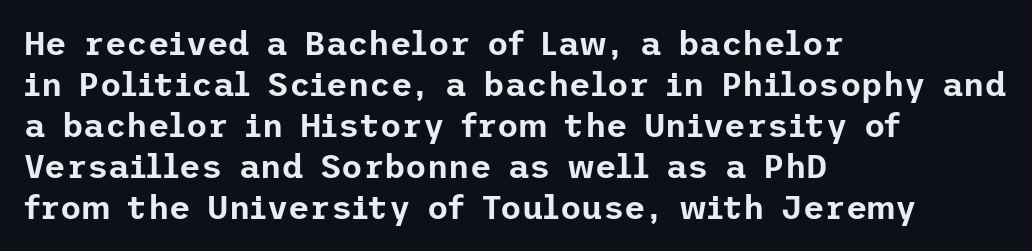
Is this a sans? Yes — the strokes have no serifs. Every row of glyphs begins at an identical x-position on the left. The letters sit at their default tracking, neither squeezed nor spread. Only glyphs here, with clear space below each row.
